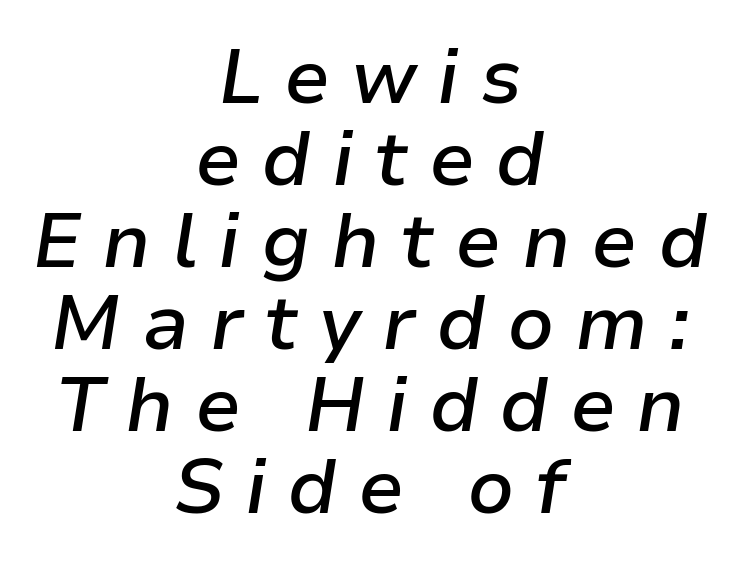
{"italic": "yes", "lean": "right", "slant_degrees": 9, "bold": "semi", "weight": "semibold", "width": "normal", "stroke_contrast": "low", "x_height": "medium", "monospaced": "no", "underline": "no", "align": "center", "line_spacing": "tight", "line_spacing_ratio": 1.08, "letter_spacing": "wide", "letter_spacing_em": 0.27, "glyph_px": 76}
